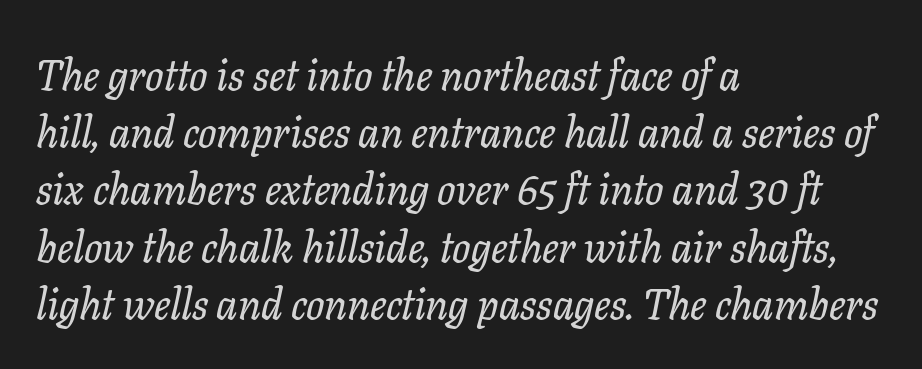
Each letter keeps its own natural width here, so spacing adapts to shape. The rendering applies a slant to the glyphs. A student would call this left alignment; a typographer would say flush left, rag right. This rendering leaves character spacing at its baseline value.
